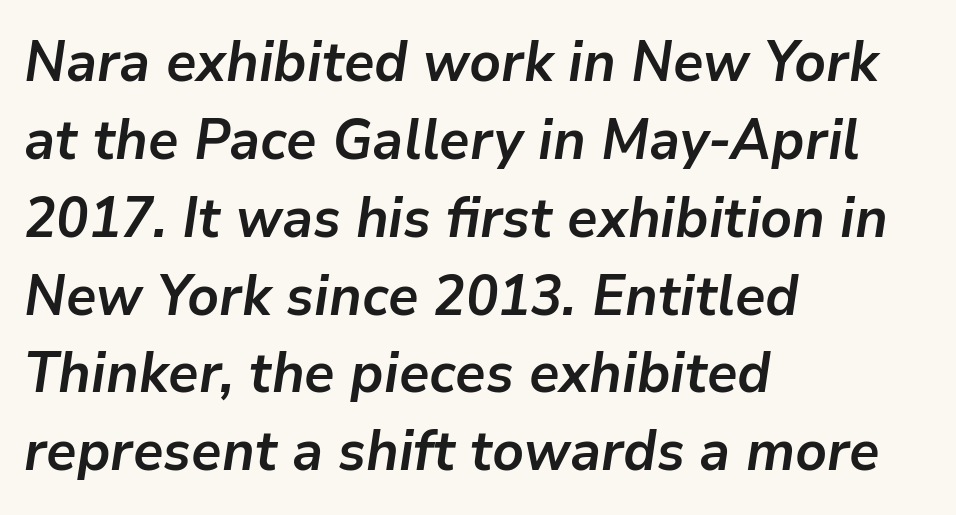
{"italic": "yes", "lean": "right", "slant_degrees": 9, "bold": "yes", "weight": "semibold", "width": "normal", "stroke_contrast": "low", "x_height": "medium", "monospaced": "no", "underline": "no", "align": "left", "line_spacing": "normal", "line_spacing_ratio": 1.39, "letter_spacing": "normal", "letter_spacing_em": 0.0, "glyph_px": 56}
